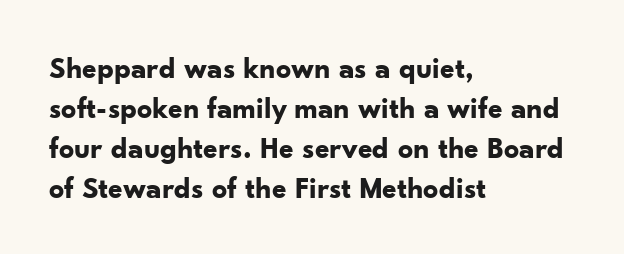
Vertical spacing — default. The area under the type is left untouched. Emphasis by weight is at full strength: bold. The glyphs in this specimen are sans serif. Compared with a centered layout, this one pins lines to the left instead. You could not count columns in this text — the font is proportionally spaced.
